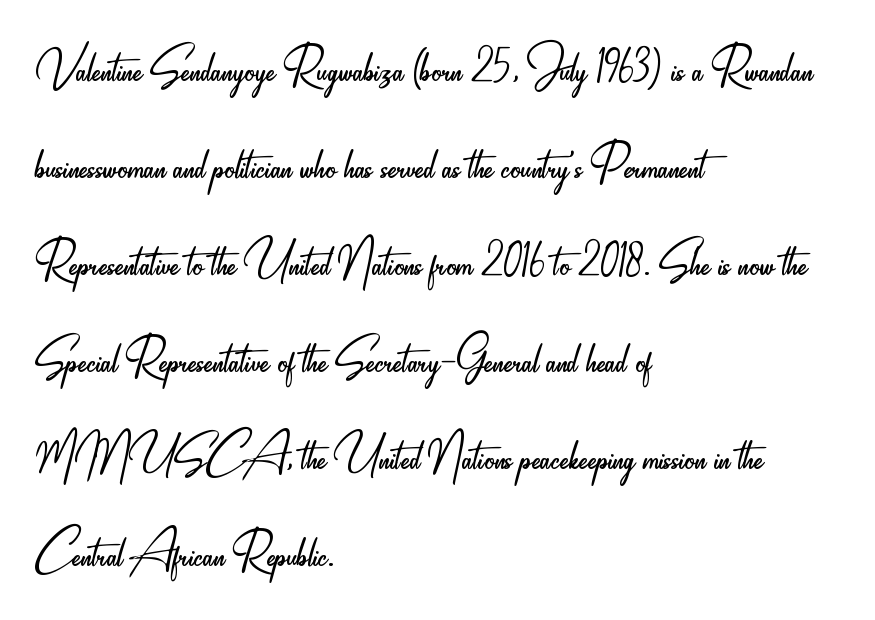
{"serif": "no", "bold": "no", "weight": "light", "width": "condensed", "stroke_contrast": "low", "x_height": "small", "monospaced": "no", "underline": "no", "align": "left", "line_spacing": "normal", "line_spacing_ratio": 1.54, "letter_spacing": "normal", "letter_spacing_em": 0.0, "glyph_px": 63}
